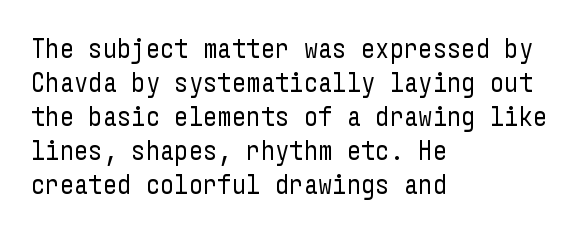
The image shows 28 px regular-weight, condensed sans-serif type, upright; set left-aligned, line spacing 1.21x, normal letter spacing, not underlined; low stroke contrast and a medium x-height.
